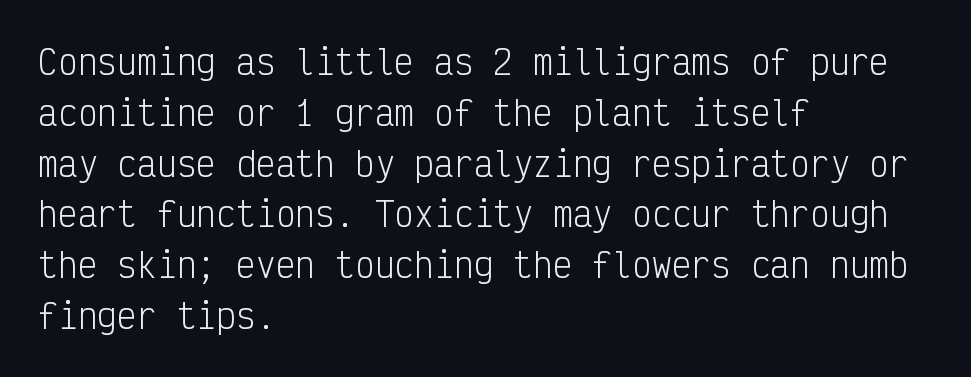
{"serif": "no", "italic": "no", "bold": "no", "weight": "light", "width": "condensed", "stroke_contrast": "low", "x_height": "medium", "monospaced": "yes", "underline": "no", "align": "left", "line_spacing": "normal", "line_spacing_ratio": 1.54, "letter_spacing": "normal", "letter_spacing_em": 0.0, "glyph_px": 33}
